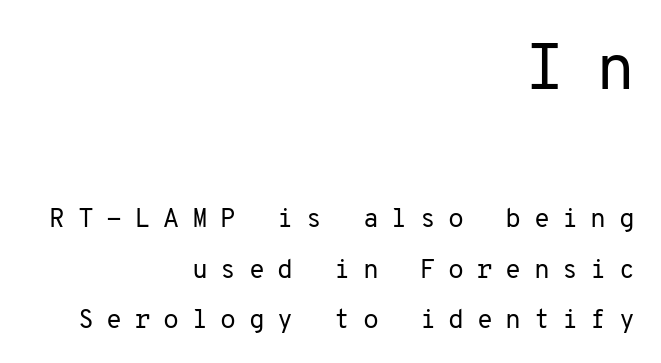
The image shows 64 px regular-weight sans-serif type, upright, monospaced; set right-aligned, loose line spacing (1.94x), unusually wide letter spacing (+0.48 em), not underlined; the first (top) block is 2.46x larger; low stroke contrast and a medium x-height.
